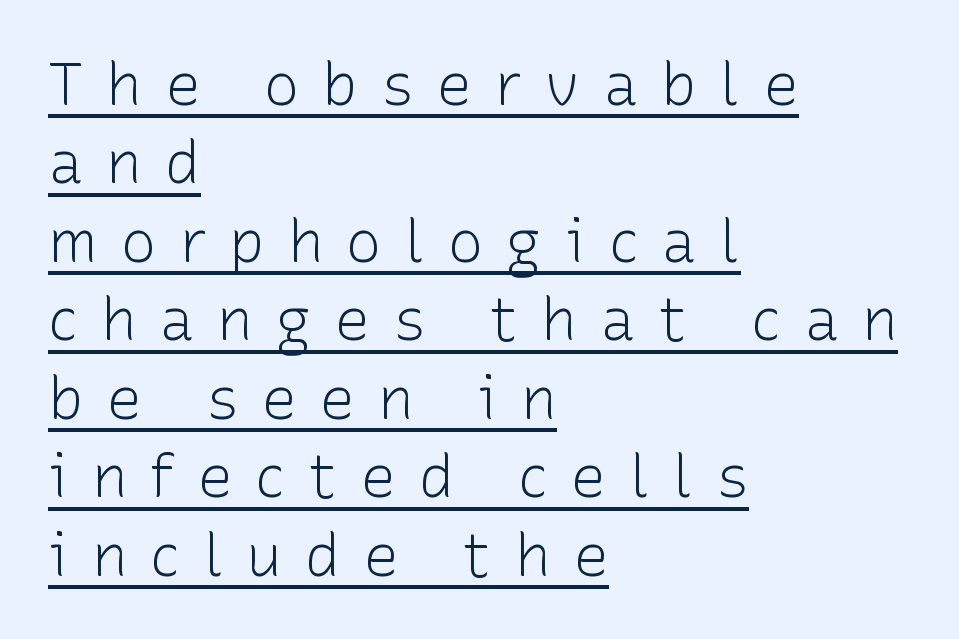
The image shows 59 px light sans-serif type, upright; set left-aligned, normal line spacing (1.33x), unusually wide letter spacing (+0.39 em), underlined; low stroke contrast and a medium x-height.
